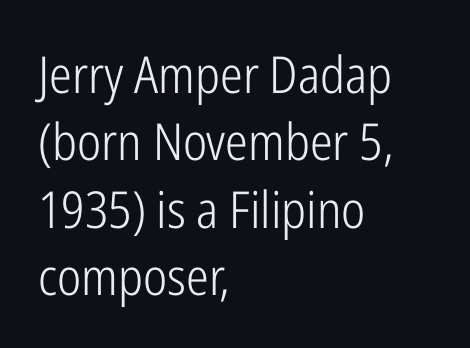
The image shows 51 px light, condensed sans-serif type, upright; set left-aligned, normal line spacing (1.32x), normal letter spacing, not underlined; low stroke contrast and a medium x-height.
